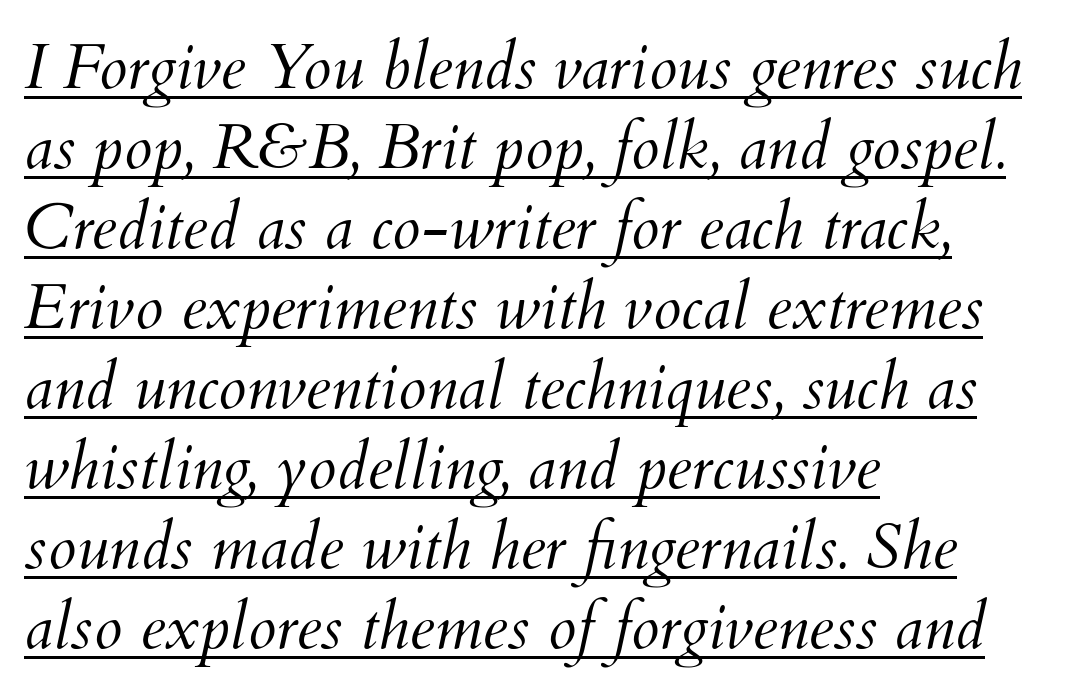
{"italic": "yes", "lean": "right", "slant_degrees": 12, "bold": "no", "weight": "light", "width": "normal", "stroke_contrast": "medium", "x_height": "small", "monospaced": "no", "underline": "yes", "align": "left", "line_spacing": "normal", "line_spacing_ratio": 1.25, "letter_spacing": "normal", "letter_spacing_em": 0.0, "glyph_px": 64}
